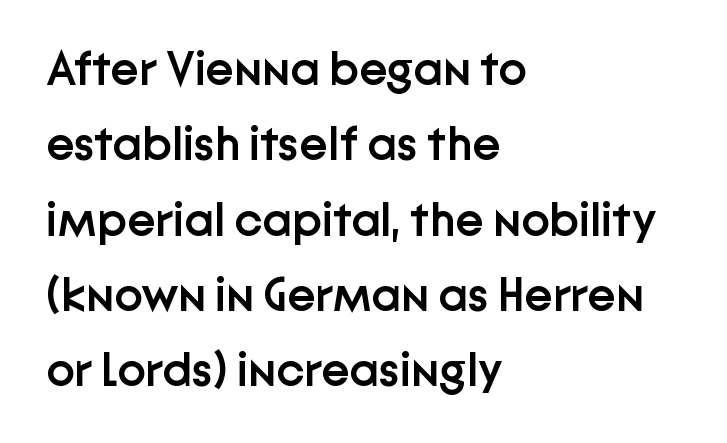
Each letter's strokes conclude bluntly, with no projecting serifs. The letters are semibold — heavier than regular but short of a full bold. The specimen reads as upright at a glance. All the whitespace from short lines collects on the right.
